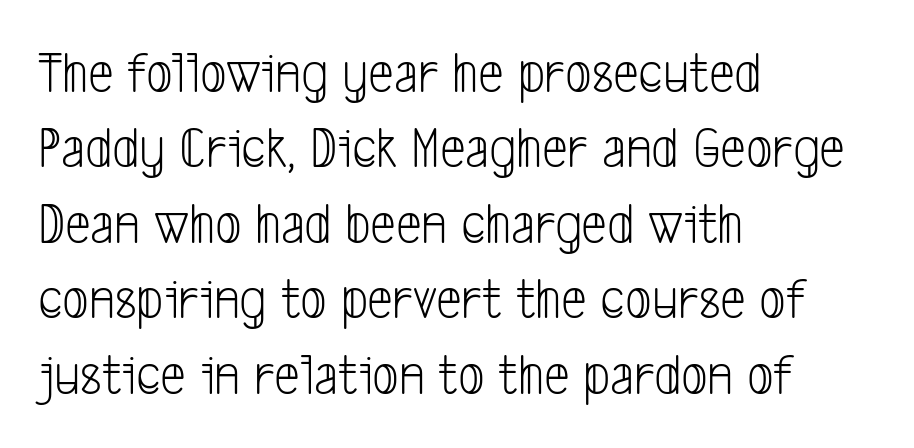
{"serif": "no", "bold": "no", "weight": "light", "width": "condensed", "stroke_contrast": "low", "x_height": "medium", "monospaced": "no", "underline": "no", "align": "left", "line_spacing": "normal", "line_spacing_ratio": 1.3, "letter_spacing": "normal", "letter_spacing_em": 0.0, "glyph_px": 58}
